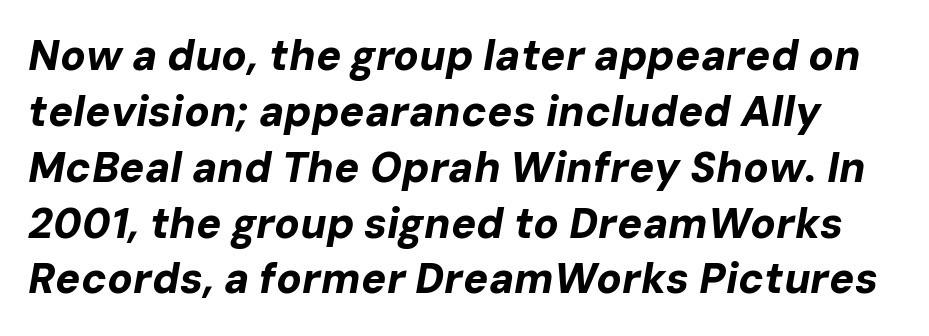
{"italic": "yes", "lean": "right", "slant_degrees": 10, "bold": "yes", "weight": "bold", "width": "normal", "stroke_contrast": "low", "x_height": "medium", "monospaced": "no", "underline": "no", "line_spacing": "normal", "line_spacing_ratio": 1.33, "letter_spacing": "normal", "letter_spacing_em": 0.0, "glyph_px": 42}
